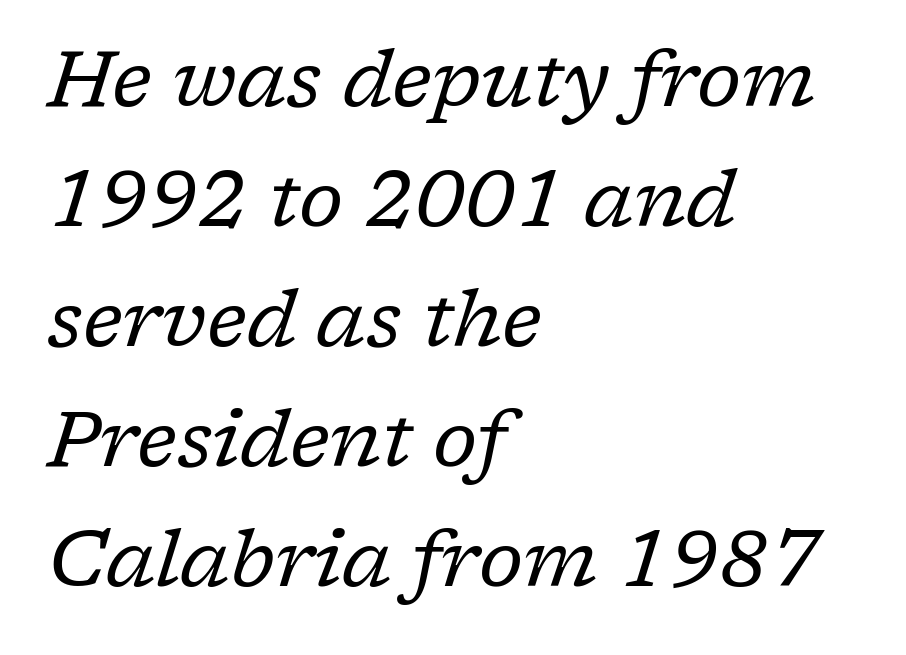
Each letter keeps its own natural width here, so spacing adapts to shape. On a weight scale, this lands at 450 or below. Between one letter and the next there's only the usual sliver of space. The font's italic variant was chosen for this text. Note: serifs present on the glyphs.
